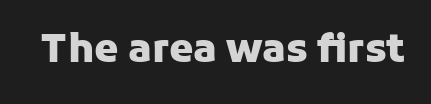
The image shows 39 px heavy sans-serif type, upright; set normal letter spacing, not underlined; low stroke contrast and a medium x-height.
